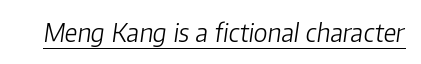
The image shows 25 px text type, italic (leaning right); set normal letter spacing, underlined.
